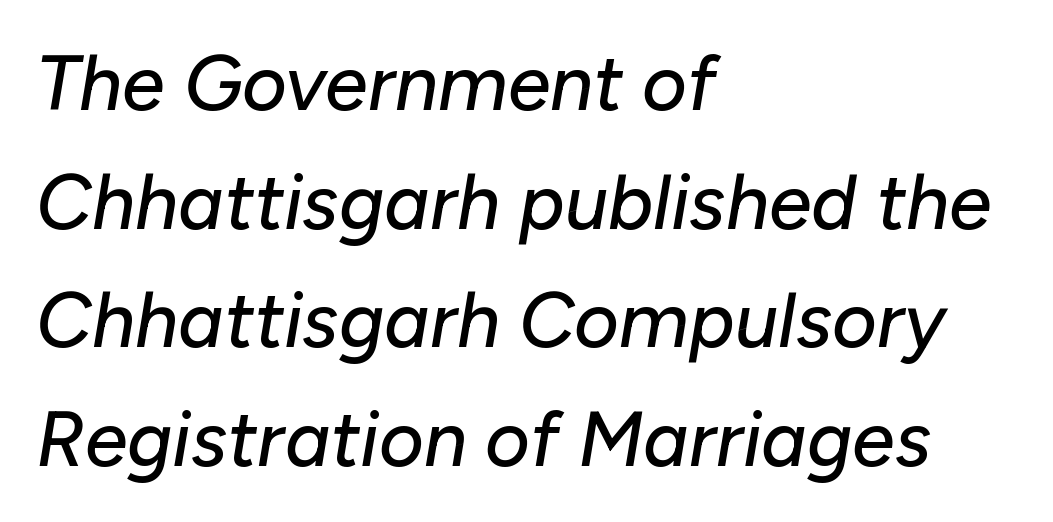
A normal amount of white space separates one row of letters from the next. Underlining? Definitely not there. Looking at the ascenders, they clearly lean. Caption: multi-line text, flush left, ragged right.
